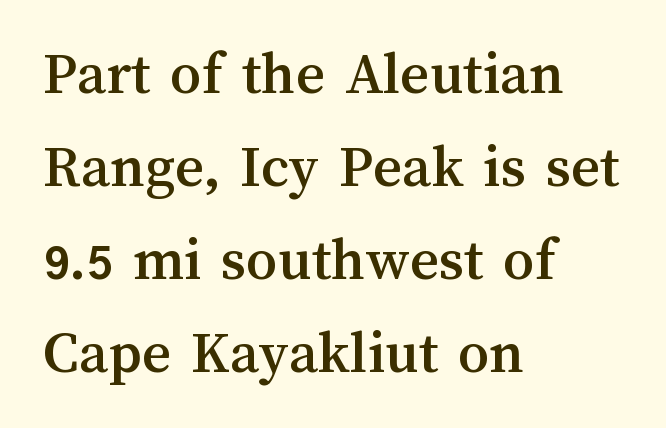
No italicization has been applied; the sample stays upright. These lines are rendered in a variable-pitch font. The designer left line spacing at the default. The passage shown is not underscored anywhere. How are the letters spaced? Ordinarily, with no added tracking. The compositor pushed each line to the left boundary.
